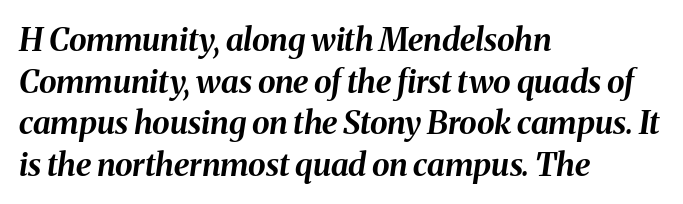
{"italic": "yes", "lean": "right", "slant_degrees": 8, "bold": "yes", "weight": "bold", "width": "normal", "stroke_contrast": "medium", "x_height": "medium", "monospaced": "no", "underline": "no", "align": "left", "line_spacing": "normal", "line_spacing_ratio": 1.3, "letter_spacing": "normal", "letter_spacing_em": 0.0, "glyph_px": 32}
